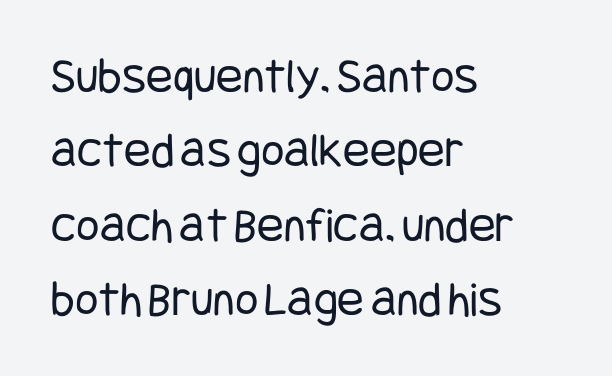
Standard letterfit; no display-style spreading of the glyphs. A roman cut, with each character standing at attention. Whoever set this chose a conventional vertical rhythm. The lines are quadded left.
